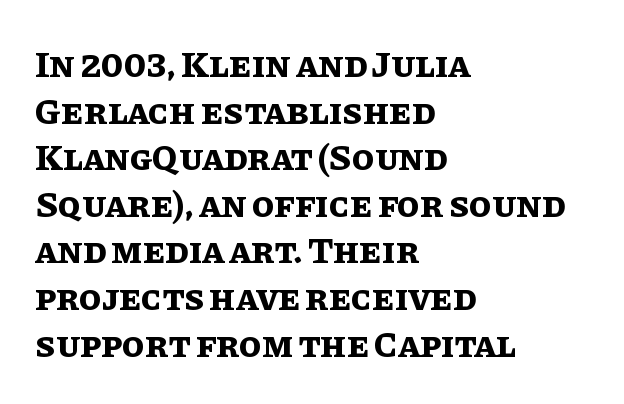
{"italic": "no", "bold": "yes", "weight": "bold", "width": "normal", "stroke_contrast": "low", "x_height": "large", "monospaced": "no", "underline": "no", "align": "left", "line_spacing": "normal", "line_spacing_ratio": 1.26, "letter_spacing": "normal", "letter_spacing_em": 0.0, "glyph_px": 37}
